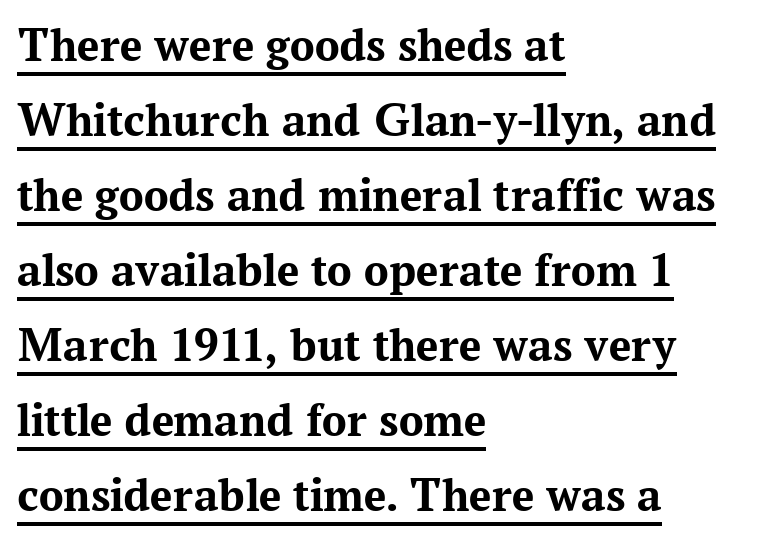
The compositor pushed each line to the left boundary. If you drew a line through each stem, it would be perfectly vertical. The passage shown is underscored from start to finish. The leading is moderate, giving the passage an even texture.
